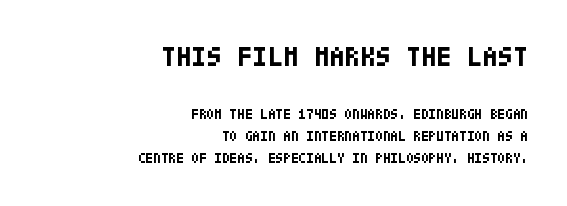
Q: Is the text bold? A: Yes.
Q: Is the text italic (slanted)? A: No, it is upright.
Q: Is the typeface a serif or a sans-serif typeface? A: Sans-serif.
Q: Is the text underlined? A: No.
Q: How is the paragraph aligned? A: Right-aligned.
Q: Is the spacing between letters normal or unusually wide? A: Normal.
Q: Is the spacing between lines tight, normal or loose? A: Normal.
Q: Which block of text is set in a larger size, the first (top) or the second (bottom)? A: The first (top) one.
Q: Width (condensed, normal, or wide)? A: Condensed.
Q: Stroke contrast? A: Low.
Q: x-height? A: Large.
